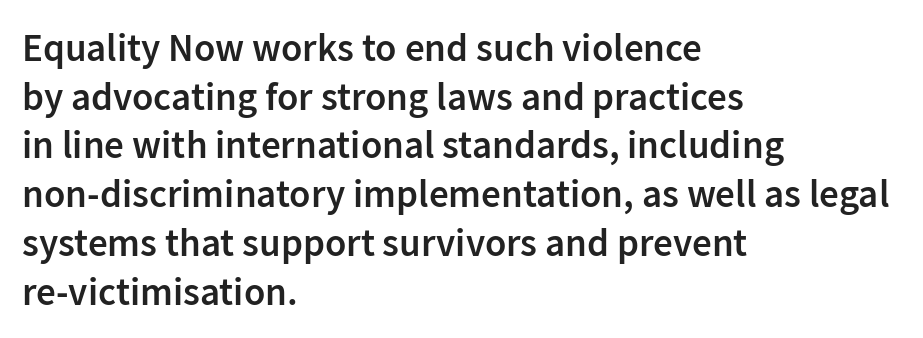
{"serif": "no", "italic": "no", "bold": "semi", "weight": "semibold", "width": "normal", "stroke_contrast": "low", "x_height": "medium", "monospaced": "no", "underline": "no", "align": "left", "line_spacing": "normal", "line_spacing_ratio": 1.25, "letter_spacing": "normal", "letter_spacing_em": 0.0, "glyph_px": 39}
